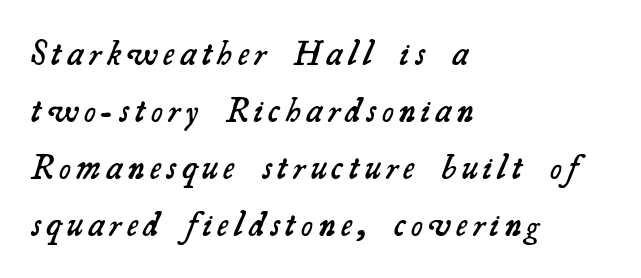
The rendering uses natural spacing where letterforms have individual widths. A typesetter would label this face a serif. The sample has been set in demibold, a notch under bold. Rule under the text: the space is simply empty. The designer left line spacing at the default. These lines are set flush left with a ragged right edge.
